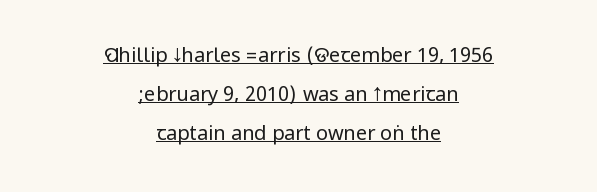
Q: Is the text bold? A: No.
Q: Is the text italic (slanted)? A: No, it is upright.
Q: Is the text underlined? A: Yes.
Q: How is the paragraph aligned? A: Centered.
Q: Is the spacing between letters normal or unusually wide? A: Normal.
Q: Is the spacing between lines tight, normal or loose? A: Loose.
